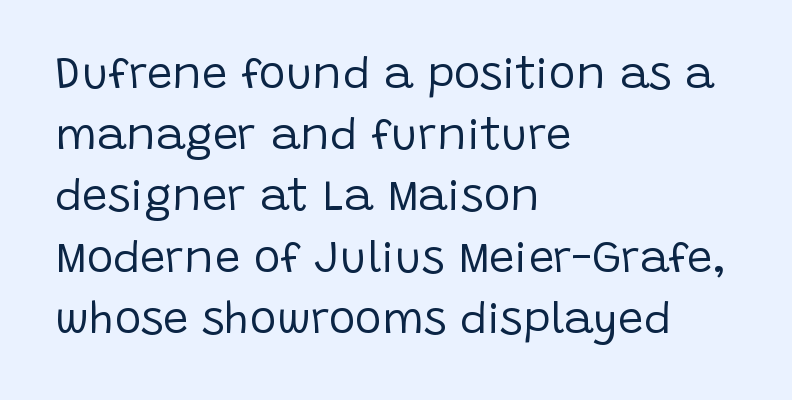
Posture: straight, roman, zero tilt. Letters rest on an invisible, unmarked baseline. Teacher's note: observe the even left margin — that is flush-left alignment. In terms of letterspacing, this is plain default setting.
